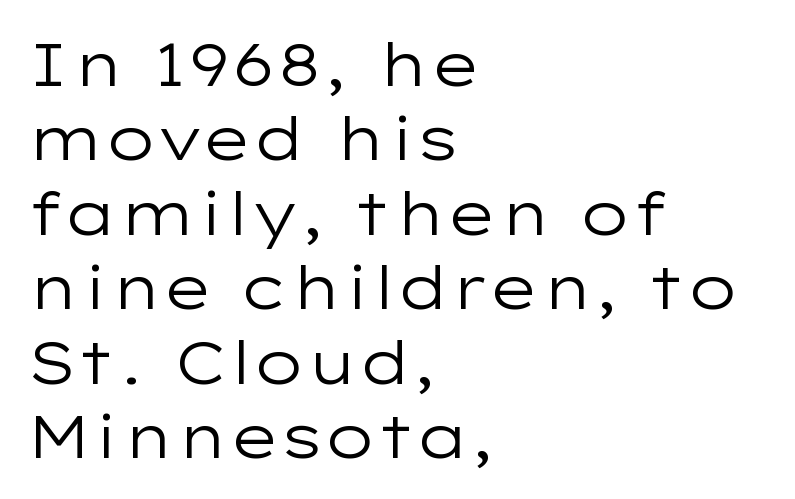
Does extra space separate the letters? No, they use regular spacing. Is the block centered? No — it sits flush against the left margin. Weight: in the light-to-regular range. Upright lettering throughout.
